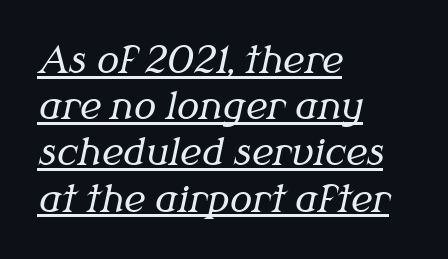
{"serif": "yes", "italic": "yes", "lean": "right", "slant_degrees": 12, "bold": "no", "weight": "regular", "width": "normal", "stroke_contrast": "medium", "x_height": "medium", "monospaced": "no", "underline": "yes", "align": "left", "line_spacing": "normal", "line_spacing_ratio": 1.25, "letter_spacing": "normal", "letter_spacing_em": 0.0, "glyph_px": 37}
